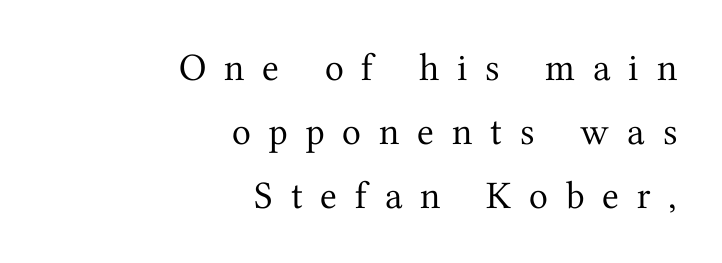
Vertical spacing — default. The font's upright variant was chosen for this text. Each stroke keeps to a modest, everyday thickness or less. A clean baseline with only descenders dipping below it.
